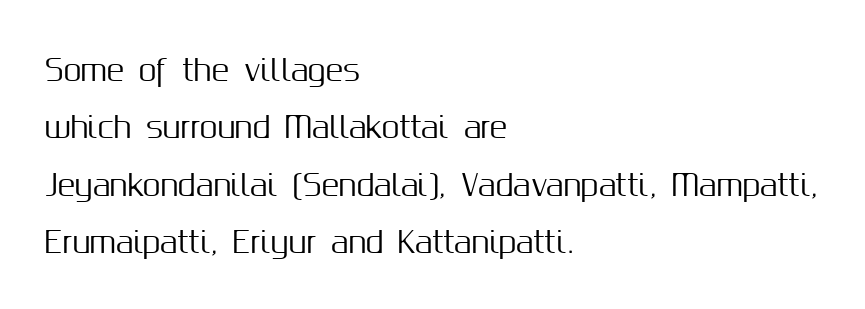
The image shows 29 px sans-serif type, upright; set left-aligned, loose line spacing (1.98x), normal letter spacing, not underlined; medium stroke contrast and a medium x-height.
